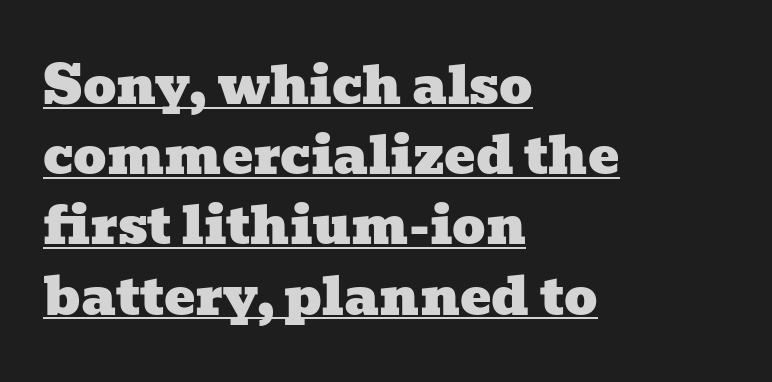
Note: serifs present on the glyphs. Line beginnings align vertically; line endings do not. Character widths vary here, with narrow letters taking less room than wide ones. Regular leading.
